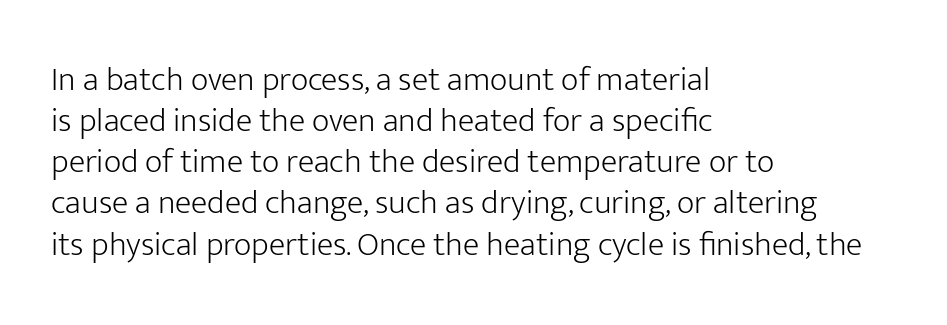
Serifs: no, the terminals of the letterforms are clean. The glyphs are unaccompanied by any horizontal stroke below them. The paragraph has a hard left edge and a soft right edge. Upright lettering throughout. These glyphs show unthickened strokes, regular width or finer.
